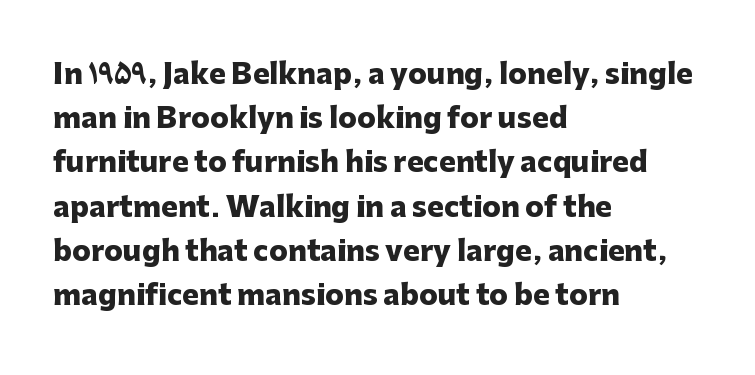
{"serif": "no", "italic": "no", "bold": "yes", "weight": "heavy", "width": "normal", "stroke_contrast": "low", "x_height": "medium", "monospaced": "no", "underline": "no", "align": "left", "line_spacing": "normal", "line_spacing_ratio": 1.58, "letter_spacing": "normal", "letter_spacing_em": 0.0, "glyph_px": 28}
